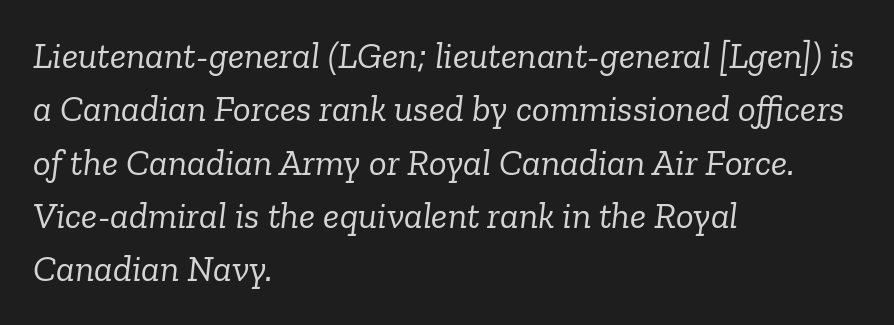
Successive baselines arrive at the customary interval. The weight tops out at a normal text grade. The characters display serif detailing at their extremities. The setting favours the left margin, as ordinary paragraphs usually do. Letters rest on an invisible, unmarked baseline. Each word holds together tightly as a unit, with standard inter-letter gaps.
